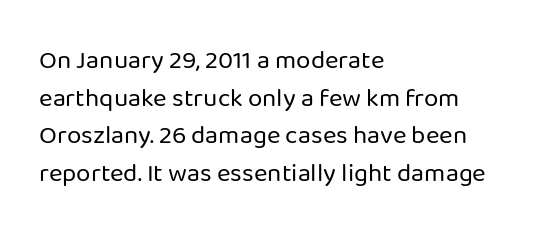
Q: Is the text bold? A: No.
Q: Is the text italic (slanted)? A: No, it is upright.
Q: Is the text underlined? A: No.
Q: How is the paragraph aligned? A: Left-aligned.
Q: Is the spacing between letters normal or unusually wide? A: Normal.
Q: Is the spacing between lines tight, normal or loose? A: Normal.
